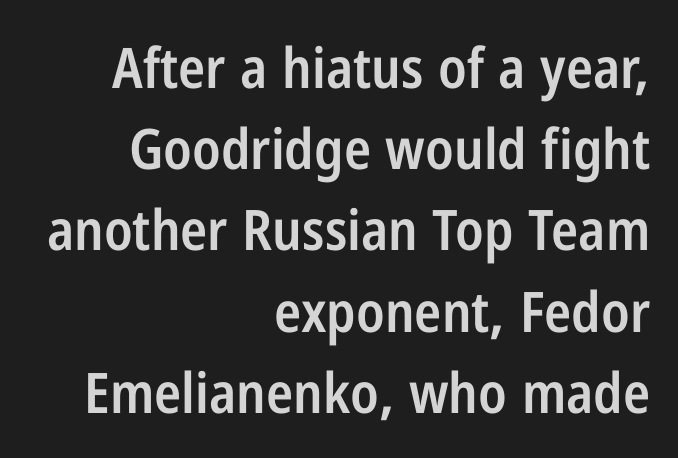
The characters look somewhat weighty, a semibold short of true bold. Regarding leading, the lines here are spaced in the standard way. To sum up the face: it is a sans, with no serifs. Clear beneath every line of the passage. Think of a printed novel: that variable character pitch is what you see here.
